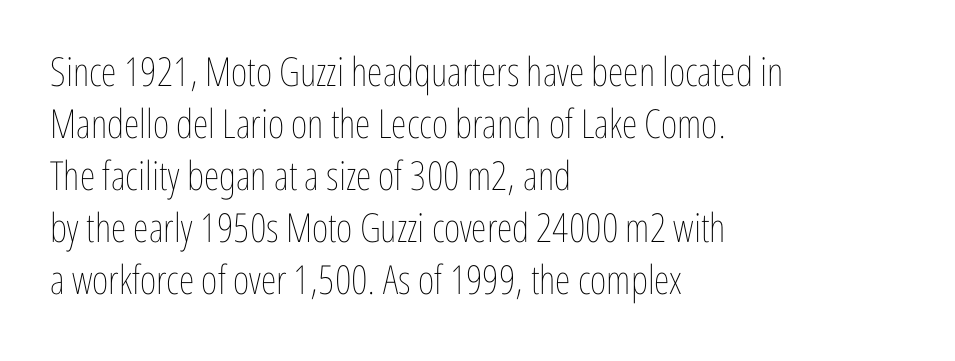
Ordinary non-slanted type is in use. Compared with a typical body face, this is equally light or lighter still. Vertically, the passage feels balanced, rows spaced as you'd expect. Here the designer chose a conventional face with non-uniform glyph widths. Check the space under the baseline: it is left empty. Caption: multi-line text, flush left, ragged right.
